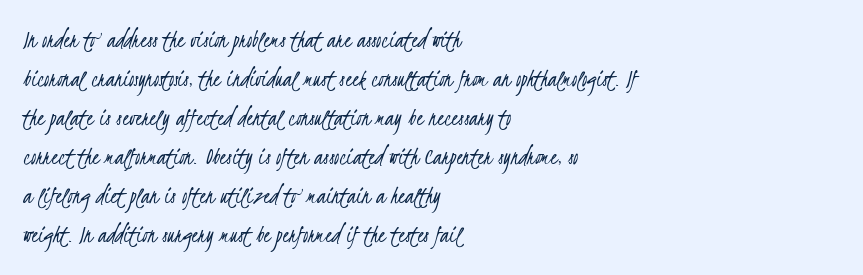
Q: Is the text bold? A: No.
Q: Is the text underlined? A: No.
Q: How is the paragraph aligned? A: Left-aligned.
Q: Is the spacing between letters normal or unusually wide? A: Normal.
Q: Is the spacing between lines tight, normal or loose? A: Normal.
